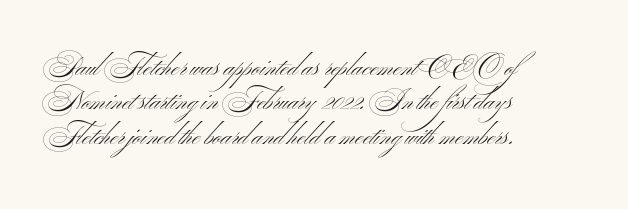
{"bold": "no", "underline": "no", "align": "left", "line_spacing": "normal", "line_spacing_ratio": 1.27, "letter_spacing": "normal", "letter_spacing_em": 0.0, "glyph_px": 27}
